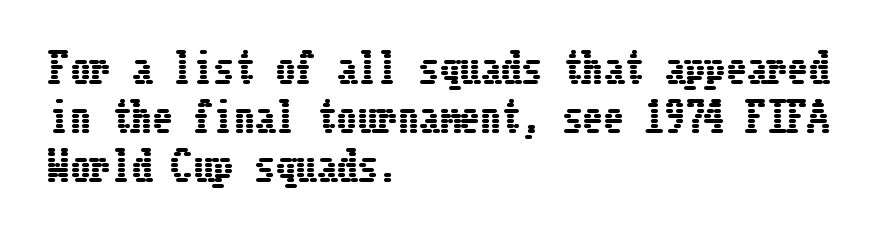
All the whitespace from short lines collects on the right. Ascenders rise straight up at ninety degrees. Default kerning and tracking; the words read as compact shapes. Rule under the text: the space is simply empty.
